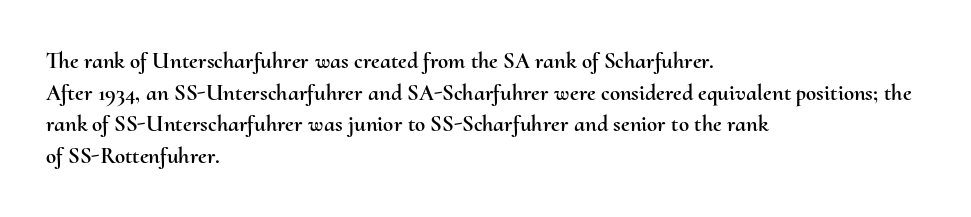
The image shows 23 px text type, upright; set left-aligned, normal line spacing (1.38x), normal letter spacing, not underlined.
